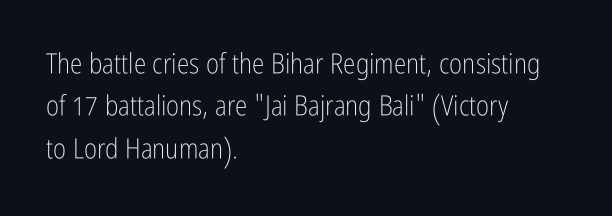
Q: Is the text bold? A: No.
Q: Is the text italic (slanted)? A: No, it is upright.
Q: Is the typeface a serif or a sans-serif typeface? A: Sans-serif.
Q: Is the text underlined? A: No.
Q: How is the paragraph aligned? A: Left-aligned.
Q: Is the spacing between letters normal or unusually wide? A: Normal.
Q: Is the spacing between lines tight, normal or loose? A: Normal.
Q: Width (condensed, normal, or wide)? A: Condensed.
Q: Stroke contrast? A: Low.
Q: x-height? A: Medium.
Q: Monospaced? A: No.
